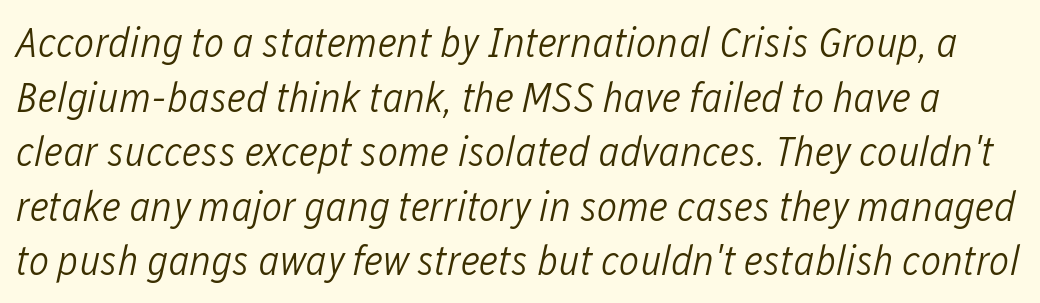
{"italic": "yes", "lean": "right", "slant_degrees": 12, "bold": "no", "weight": "light", "width": "condensed", "stroke_contrast": "low", "x_height": "medium", "monospaced": "no", "underline": "no", "line_spacing": "normal", "line_spacing_ratio": 1.27, "letter_spacing": "normal", "letter_spacing_em": 0.0, "glyph_px": 43}
